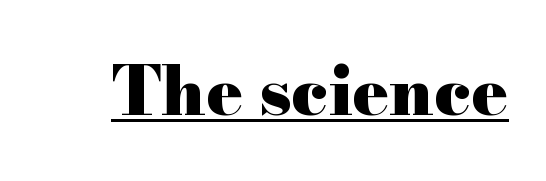
Q: Is the text bold? A: Yes.
Q: Is the text italic (slanted)? A: No, it is upright.
Q: Is the typeface a serif or a sans-serif typeface? A: Serif.
Q: Is the text underlined? A: Yes.
Q: Is the spacing between letters normal or unusually wide? A: Normal.
Q: Width (condensed, normal, or wide)? A: Wide.
Q: Stroke contrast? A: High.
Q: x-height? A: Small.
Q: Monospaced? A: No.
